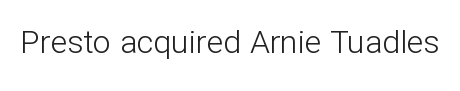
{"serif": "no", "italic": "no", "bold": "no", "weight": "light", "width": "normal", "stroke_contrast": "low", "x_height": "medium", "monospaced": "no", "underline": "no", "letter_spacing": "normal", "letter_spacing_em": 0.0, "glyph_px": 32}
